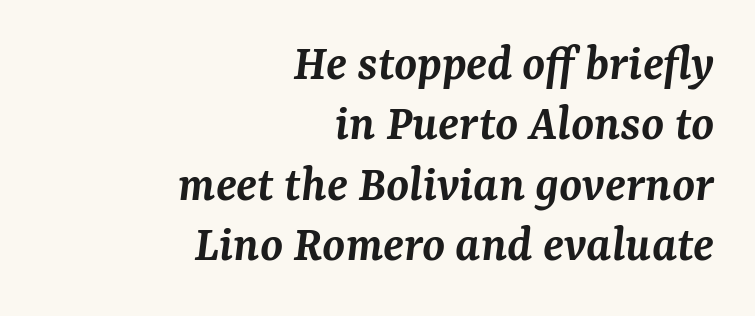
{"serif": "yes", "italic": "yes", "lean": "right", "slant_degrees": 7, "bold": "semi", "weight": "semibold", "width": "normal", "stroke_contrast": "medium", "x_height": "medium", "monospaced": "no", "underline": "no", "align": "right", "line_spacing_ratio": 1.16, "letter_spacing": "normal", "letter_spacing_em": 0.0, "glyph_px": 52}
